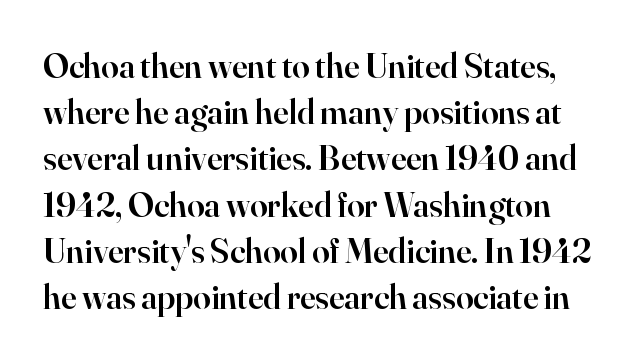
{"serif": "yes", "italic": "no", "bold": "semi", "weight": "semibold", "width": "normal", "stroke_contrast": "high", "x_height": "small", "monospaced": "no", "underline": "no", "line_spacing": "normal", "line_spacing_ratio": 1.32, "letter_spacing": "normal", "letter_spacing_em": 0.0, "glyph_px": 35}
